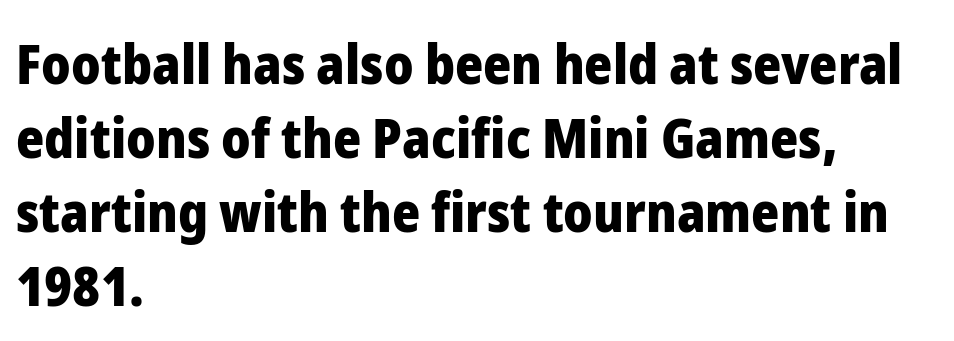
{"serif": "no", "italic": "no", "bold": "yes", "weight": "heavy", "width": "normal", "stroke_contrast": "low", "x_height": "medium", "monospaced": "no", "underline": "no", "align": "left", "line_spacing": "normal", "line_spacing_ratio": 1.37, "letter_spacing": "normal", "letter_spacing_em": 0.0, "glyph_px": 54}
